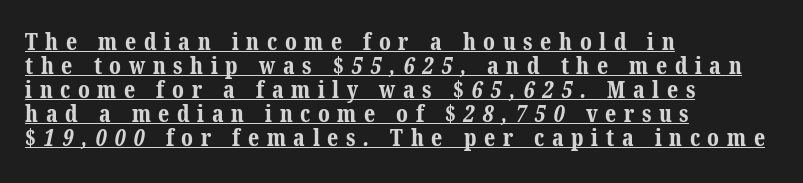
Each new line begins almost immediately beneath the previous one. Quick note: underline on. Summary of weight: heavy, a full bold. Students, note that the glyphs here are deliberately spaced far apart.
